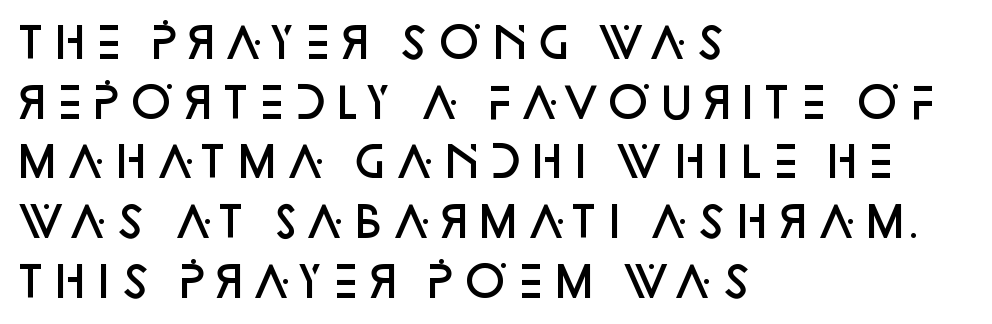
The strokes are fattened partway — semibold, not bold. Any mark beneath the type? The region is blank. The rendering uses a moderate line-height, typical for paragraphs. Typeset ragged right — the left edge is the straight one.
